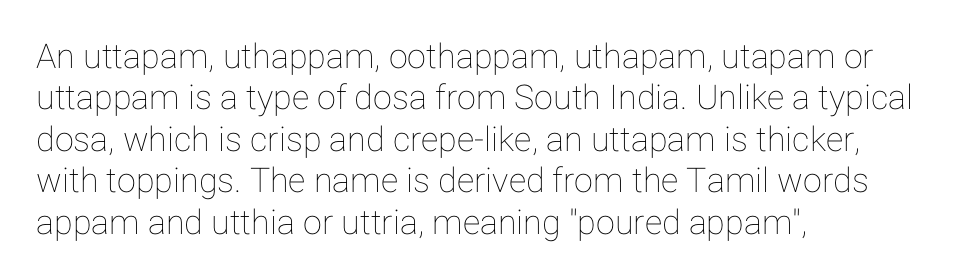
The gap between lines stays unmarked. Does the copy run flush right? No — it runs flush left. Tracking here is standard; glyphs follow each other at the usual distance. These lines were composed using upright roman letters. The rendering uses natural spacing where letterforms have individual widths.
